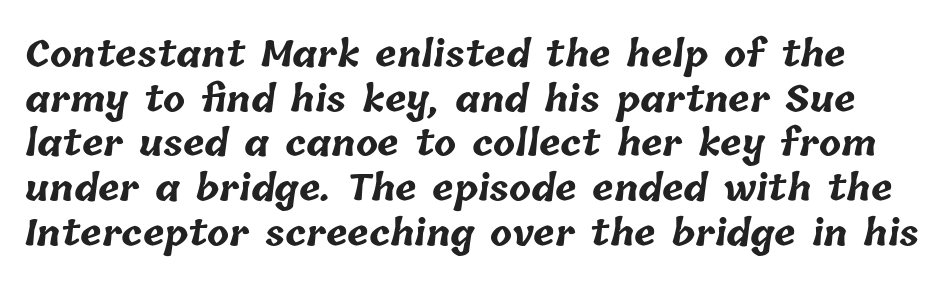
In terms of weight, the rendering is a true, heavy bold. Here the glyphs are tracked normally, forming tight word shapes. Note the varied advance widths — an 'i' is clearly narrower than an 'm'. The passage shown is not underscored anywhere.
